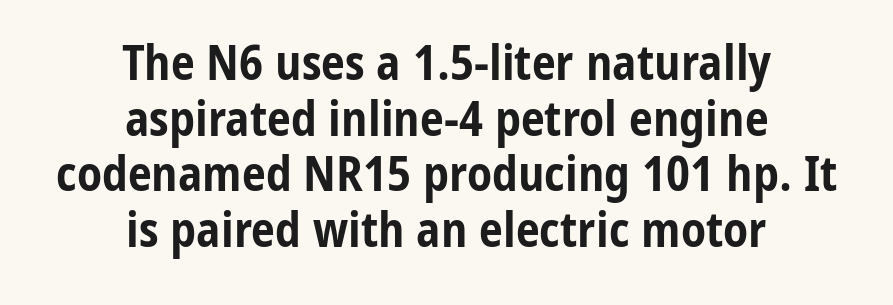
The image shows 48 px bold, condensed sans-serif type, upright; set centered, line spacing 1.16x, normal letter spacing, not underlined; low stroke contrast and a medium x-height.
